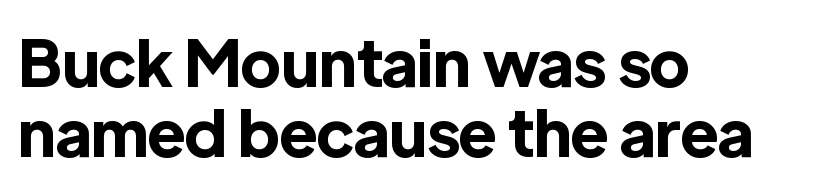
{"serif": "no", "italic": "no", "bold": "yes", "weight": "bold", "width": "normal", "x_height": "medium", "monospaced": "no", "underline": "no", "align": "left", "line_spacing": "tight", "line_spacing_ratio": 1.1, "letter_spacing": "normal", "letter_spacing_em": 0.0, "glyph_px": 64}
